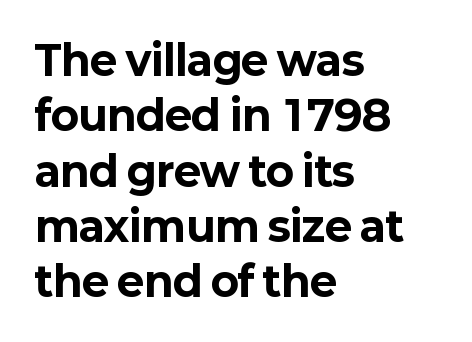
This is sans-serif lettering, the kind often seen on screens and signage. You could call the tracking neutral — neither tight nor loose. Compared with a centered layout, this one pins lines to the left instead. Glance below the letters and you will spot only blank space. Whoever set this chose a conventional vertical rhythm.
